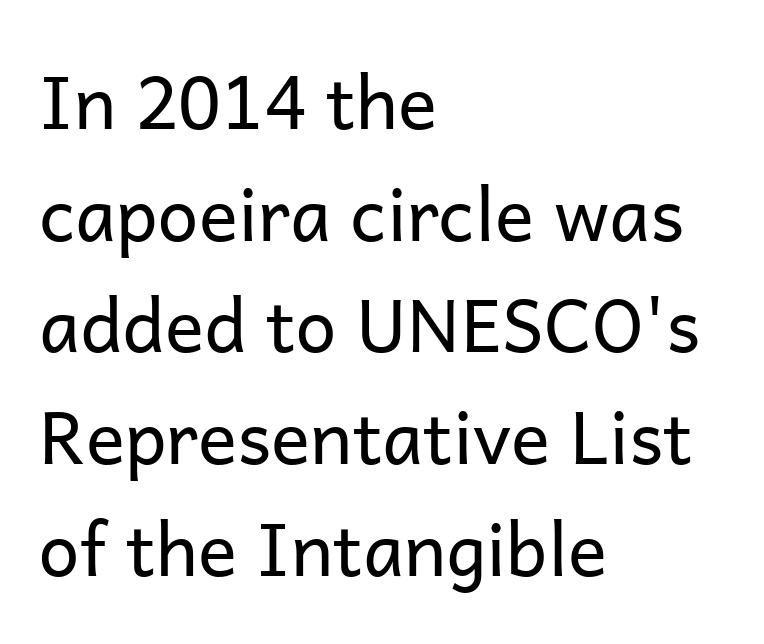
Horizontally, the lines are justified to the leading edge only. The line texture is even and compact thanks to regular tracking. A light-to-regular cut is what we see here. A typesetter would call this leading conventional body-copy spacing.
